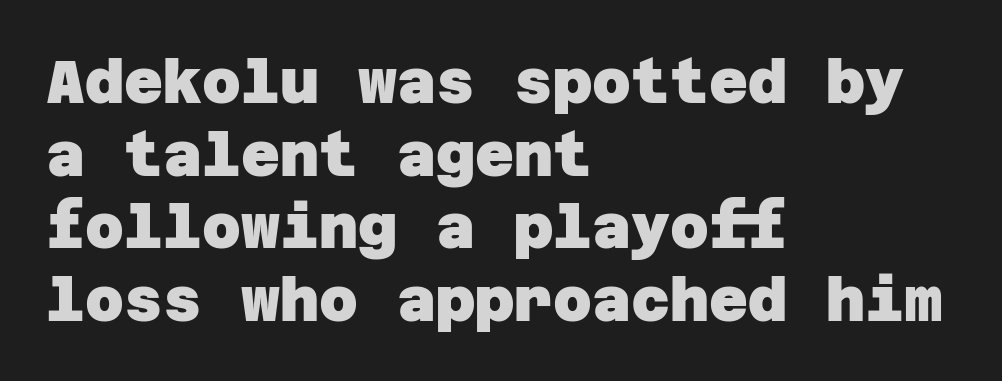
Q: Is the text bold? A: Yes.
Q: Is the typeface a serif or a sans-serif typeface? A: Sans-serif.
Q: Is the text underlined? A: No.
Q: How is the paragraph aligned? A: Left-aligned.
Q: Is the spacing between letters normal or unusually wide? A: Normal.
Q: Width (condensed, normal, or wide)? A: Normal.
Q: Stroke contrast? A: Low.
Q: x-height? A: Large.
